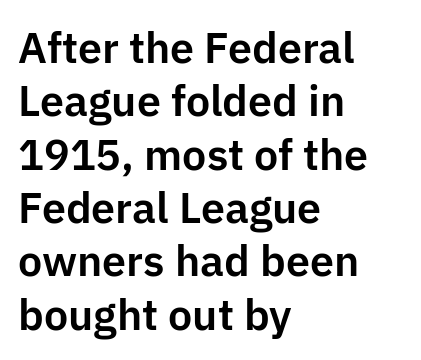
The image shows 43 px sans-serif type, upright; set left-aligned, line spacing 1.24x, normal letter spacing, not underlined; low stroke contrast and a medium x-height.
